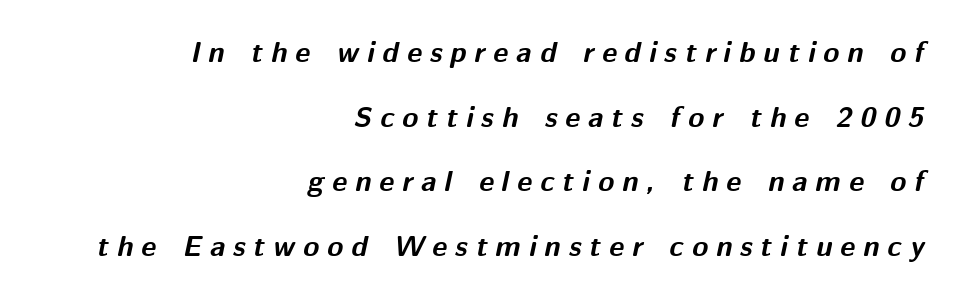
The image shows 29 px bold type, italic (leaning right); set right-aligned, loose line spacing (2.23x), unusually wide letter spacing (+0.28 em), not underlined; medium stroke contrast and a medium x-height.
